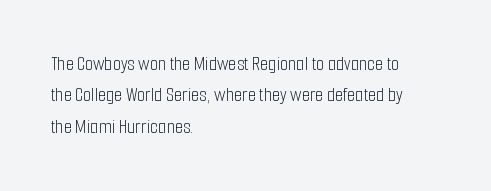
Ordinary non-slanted type is in use. Honestly, the row spacing looks completely unremarkable. These lines keep a tight, regular rhythm from letter to letter. These lines stack with their left ends in a neat column.
